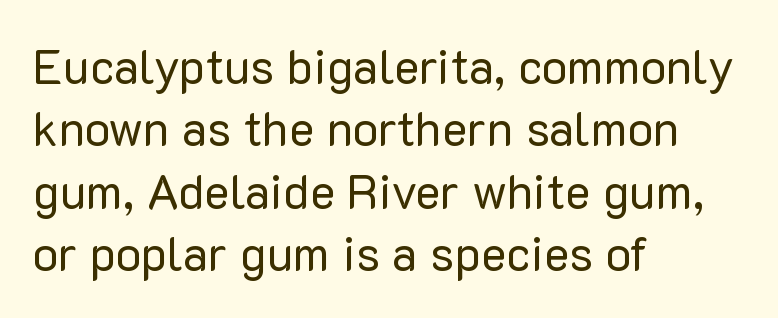
You can tell from the bare stems that sans-serif type was used. Each letter keeps its own natural width here, so spacing adapts to shape. A student would call this left alignment; a typographer would say flush left, rag right. The type is set solid horizontally, with unmodified tracking. Every stem runs plumb, perpendicular to the baseline. Plain, unruled lines of type.
